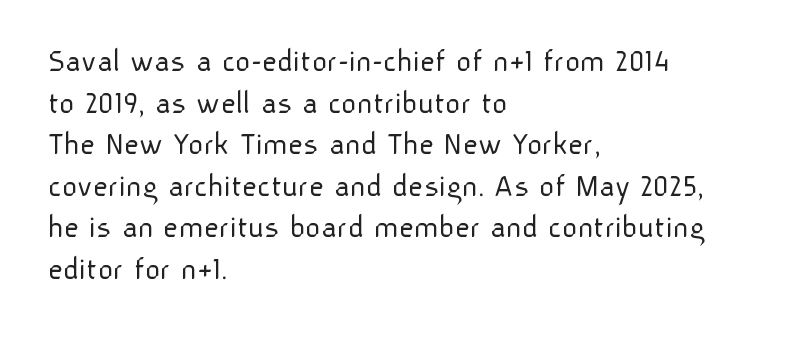
Looks like regular typesetting: each glyph gets only the width it needs. Caption: multi-line text, flush left, ragged right. Nope, no serifs anywhere on these letters. Students, note that the glyphs here touch the page at normal intervals. The string is rendered with underlining switched off.
